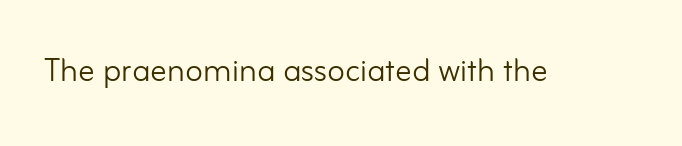
Q: Is the text bold? A: No.
Q: Is the text italic (slanted)? A: No, it is upright.
Q: Is the typeface a serif or a sans-serif typeface? A: Sans-serif.
Q: Is the text underlined? A: No.
Q: Is the spacing between letters normal or unusually wide? A: Normal.
Q: Width (condensed, normal, or wide)? A: Normal.
Q: Stroke contrast? A: Low.
Q: x-height? A: Small.
Q: Monospaced? A: No.
